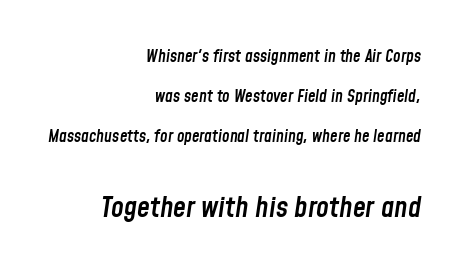
Q: Is the text bold? A: Semi-bold.
Q: Is the text italic (slanted)? A: Yes, it leans right by about 8 degrees.
Q: Is the text underlined? A: No.
Q: How is the paragraph aligned? A: Right-aligned.
Q: Is the spacing between letters normal or unusually wide? A: Normal.
Q: Is the spacing between lines tight, normal or loose? A: Loose.
Q: Which block of text is set in a larger size, the first (top) or the second (bottom)? A: The second (bottom) one.
Q: Width (condensed, normal, or wide)? A: Condensed.
Q: Stroke contrast? A: Low.
Q: x-height? A: Medium.
Q: Monospaced? A: No.
